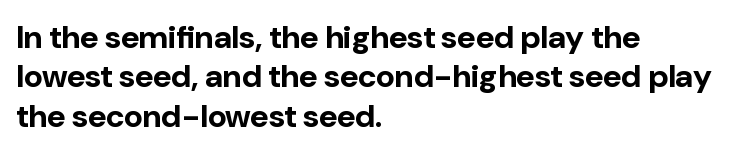
The image shows 32 px bold sans-serif type, upright; set left-aligned, line spacing 1.23x, normal letter spacing, not underlined; low stroke contrast and a medium x-height.
